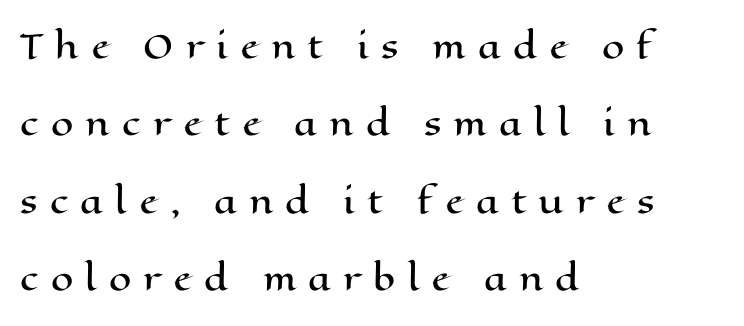
Q: Is the text italic (slanted)? A: No, it is upright.
Q: Is the text underlined? A: No.
Q: How is the paragraph aligned? A: Left-aligned.
Q: Is the spacing between letters normal or unusually wide? A: Unusually wide.
Q: Is the spacing between lines tight, normal or loose? A: Loose.
Q: Width (condensed, normal, or wide)? A: Wide.
Q: Stroke contrast? A: High.
Q: x-height? A: Medium.
Q: Monospaced? A: No.
